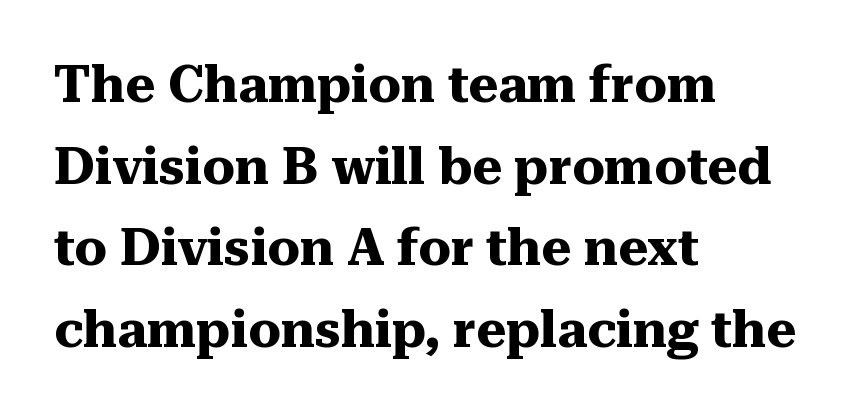
Leftover space on each line is placed entirely after the last word. In terms of letterspacing, this is plain default setting. The specimen omits any rule beneath the text block's lines. On the weight axis this lands at bold, roughly 700.
